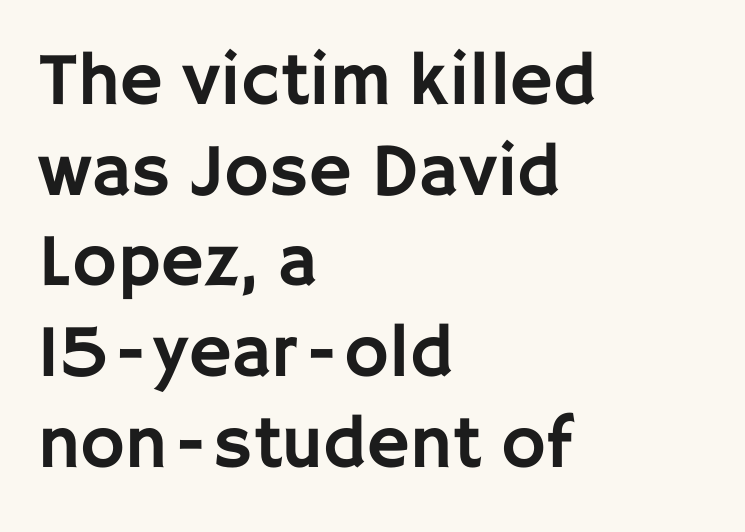
The image shows 75 px sans-serif type, upright; set left-aligned, line spacing 1.21x, normal letter spacing, not underlined; low stroke contrast and a large x-height.
